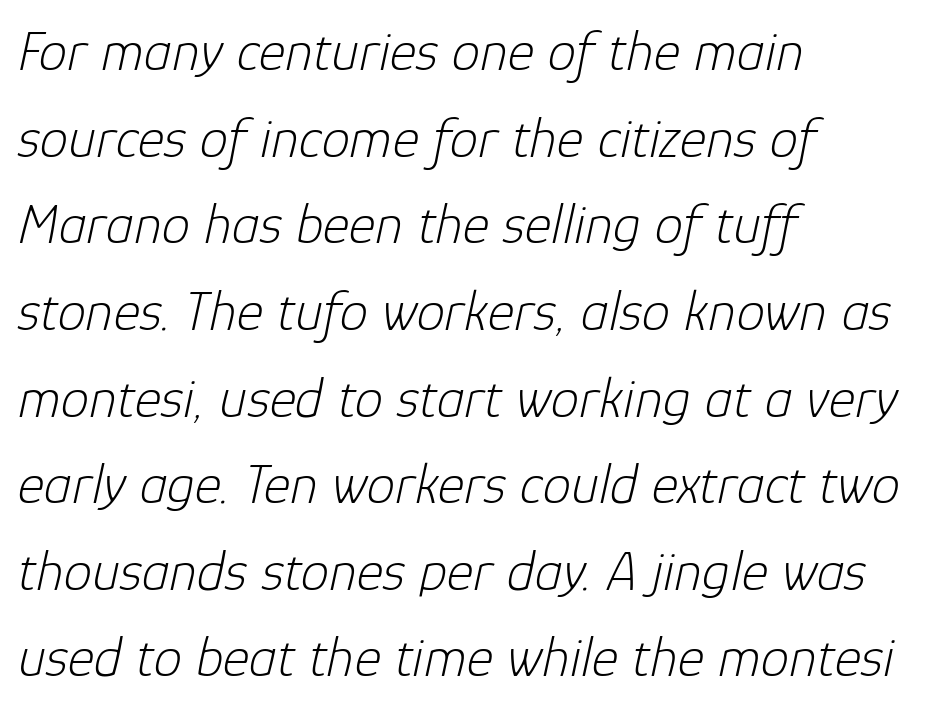
Standard letterfit; no display-style spreading of the glyphs. Horizontal alignment here is leftward, the default for most running prose. Counters stay open thanks to moderate or lighter strokes. The rendering applies a slant to the glyphs. Here the designer chose a conventional face with non-uniform glyph widths.
